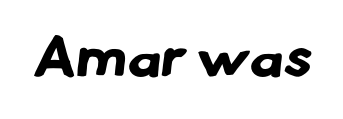
{"serif": "no", "bold": "yes", "weight": "bold", "width": "normal", "stroke_contrast": "low", "x_height": "small", "monospaced": "no", "underline": "no", "letter_spacing": "normal", "letter_spacing_em": 0.0, "glyph_px": 58}
